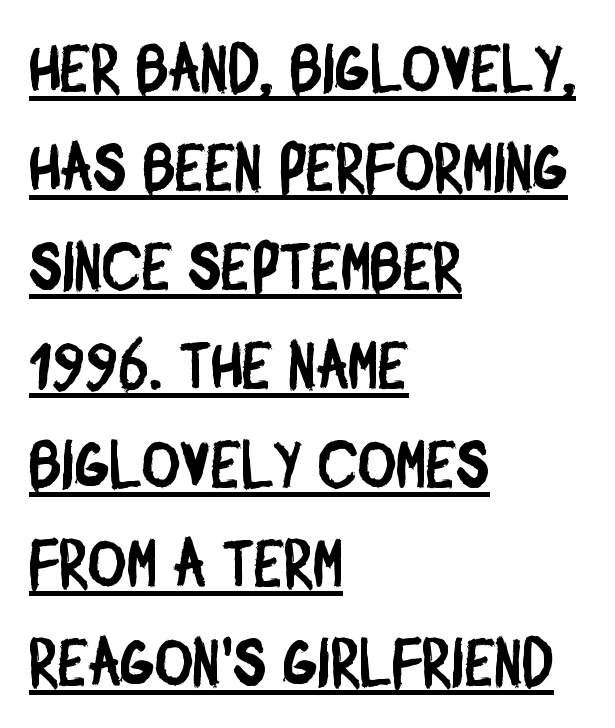
The image shows 66 px condensed sans-serif type; set left-aligned, normal line spacing (1.5x), normal letter spacing, underlined; low stroke contrast and a large x-height.
